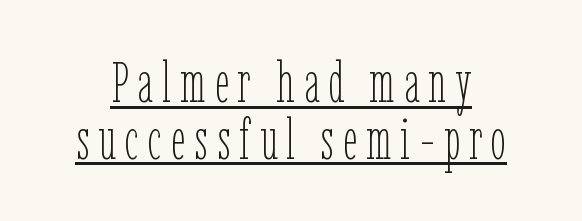
Q: Is the text bold? A: No.
Q: Is the text italic (slanted)? A: No, it is upright.
Q: Is the text underlined? A: Yes.
Q: Is the spacing between lines tight, normal or loose? A: Tight.
Q: Width (condensed, normal, or wide)? A: Condensed.
Q: Stroke contrast? A: Low.
Q: x-height? A: Medium.
Q: Monospaced? A: No.
